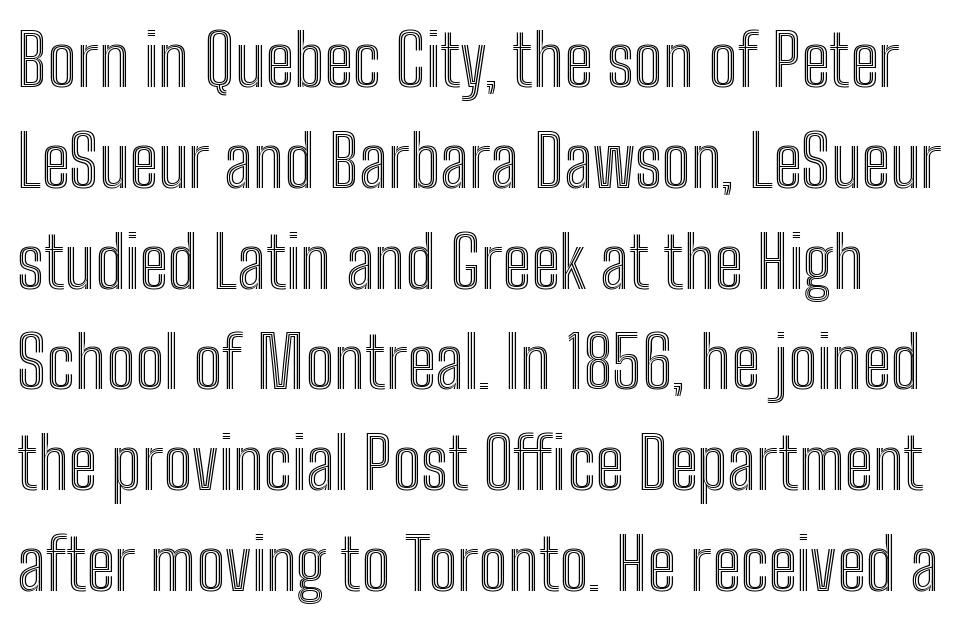
Q: Is the text italic (slanted)? A: No, it is upright.
Q: Is the text underlined? A: No.
Q: How is the paragraph aligned? A: Left-aligned.
Q: Is the spacing between letters normal or unusually wide? A: Normal.
Q: Is the spacing between lines tight, normal or loose? A: Normal.
Q: Width (condensed, normal, or wide)? A: Condensed.
Q: x-height? A: Medium.
Q: Monospaced? A: No.
